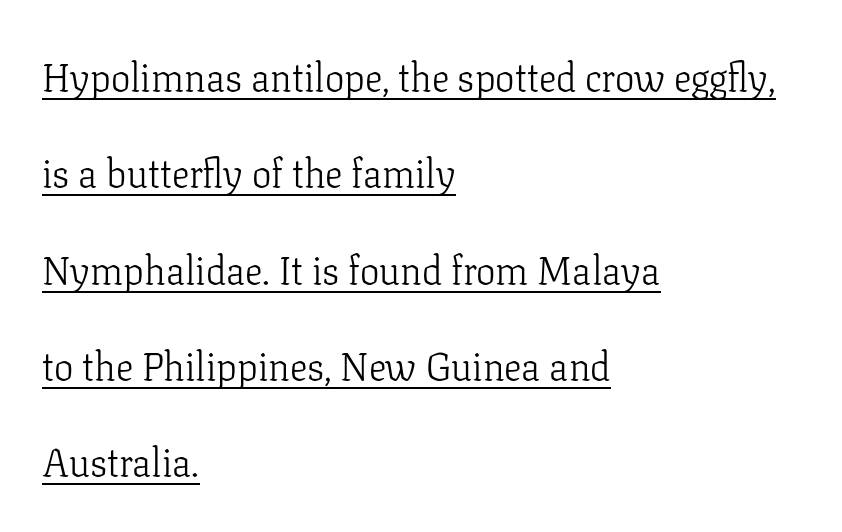
Somebody hit Ctrl+U on this one — the words are underlined. Note the varied advance widths — an 'i' is clearly narrower than an 'm'. Leading: increased. A classic flush-left, rag-right setting is used for this passage. Little horizontal feet cap the strokes, marking this as serif type.
